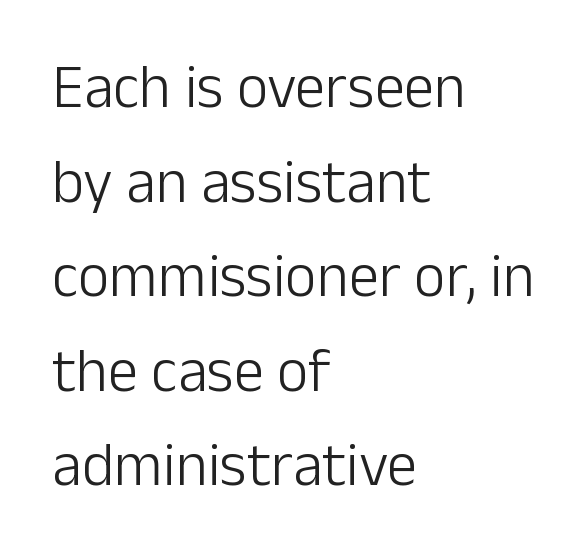
The image shows 61 px light sans-serif type, upright; set left-aligned, normal line spacing (1.55x), normal letter spacing, not underlined; low stroke contrast and a medium x-height.
